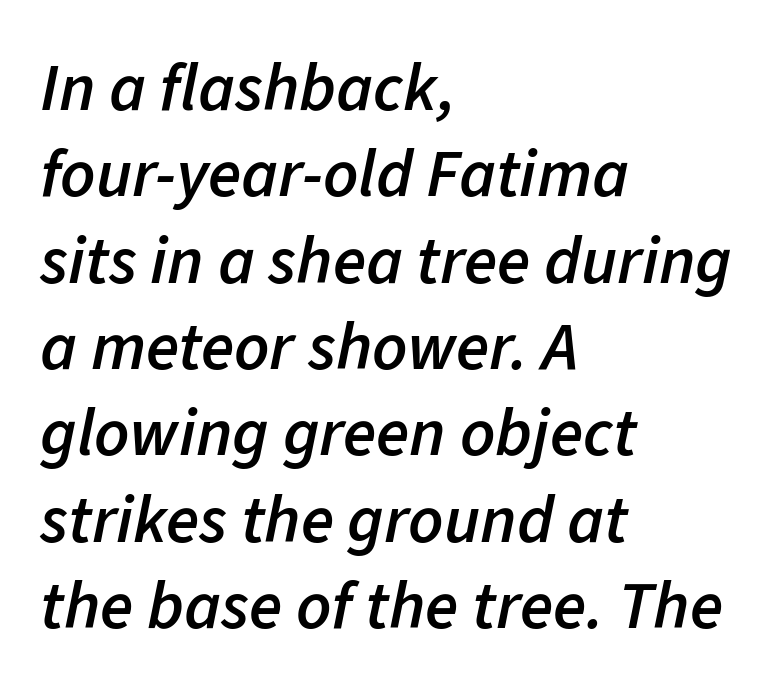
{"italic": "yes", "lean": "right", "slant_degrees": 11, "bold": "semi", "weight": "semibold", "width": "normal", "stroke_contrast": "low", "x_height": "medium", "monospaced": "no", "underline": "no", "align": "left", "line_spacing": "normal", "line_spacing_ratio": 1.27, "letter_spacing": "normal", "letter_spacing_em": 0.0, "glyph_px": 68}
